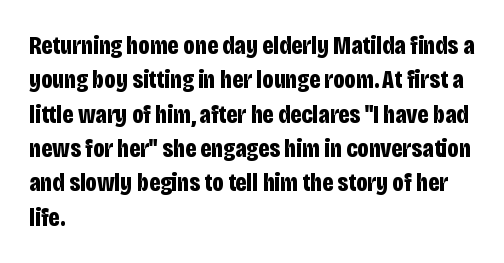
Words appear dense and cohesive because spacing is normal. Typeset ragged right — the left edge is the straight one. This sample keeps an unexceptional amount of space between lines. A clean baseline with only descenders dipping below it. Notice how thick the strokes are: this is what a full bold looks like. This is the regular roman posture of the typeface.
